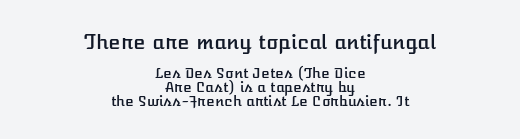
{"italic": "no", "underline": "no", "align": "center", "line_spacing": "tight", "line_spacing_ratio": 0.97, "letter_spacing": "normal", "letter_spacing_em": 0.0, "larger_block": "first", "size_ratio": 1.43, "glyph_px": 20}
